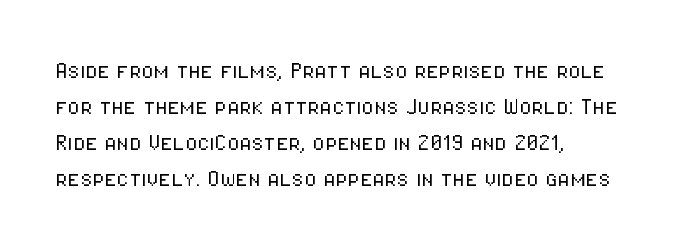
Visually the block forms a straight wall on the left and a jagged coastline on the right. Characters follow at the spacing the type designer built in. Underlining? Definitely not there. Heaviness? Minimal to ordinary, like unemphasized prose. Each letter keeps its own natural width here, so spacing adapts to shape. The typography opts for an upright posture over an oblique one.
